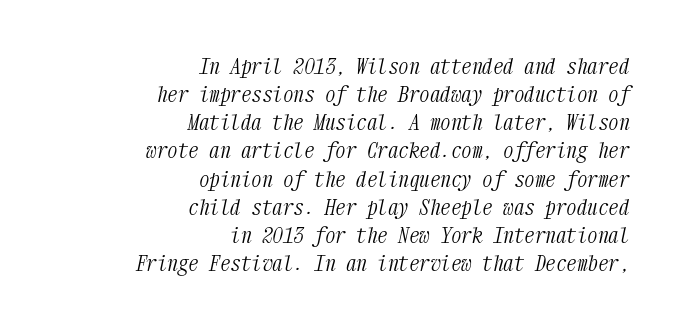
Q: Is the text bold? A: No.
Q: Is the text italic (slanted)? A: Yes, it leans right by about 12 degrees.
Q: Is the text underlined? A: No.
Q: How is the paragraph aligned? A: Right-aligned.
Q: Is the spacing between letters normal or unusually wide? A: Normal.
Q: Is the spacing between lines tight, normal or loose? A: Normal.
